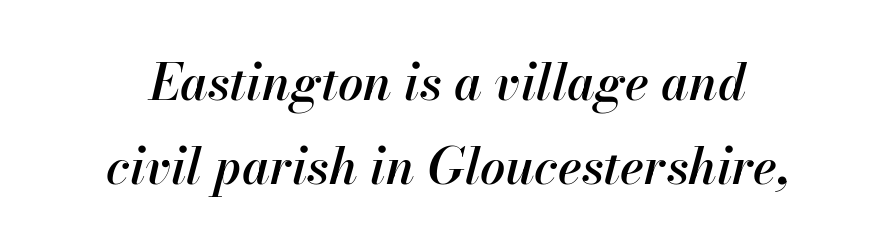
The image shows 50 px semibold type, italic (leaning right); set centered, normal line spacing (1.68x), normal letter spacing, not underlined; high stroke contrast and a small x-height.
